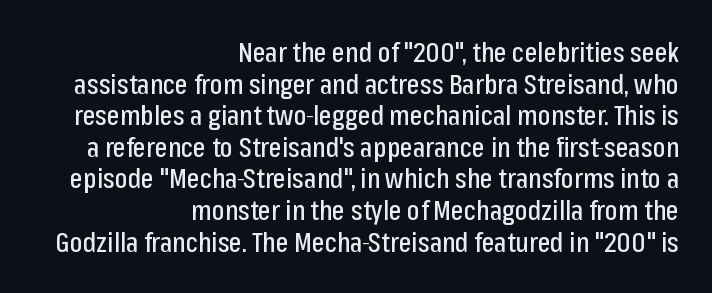
The image shows 27 px text type, upright; set right-aligned, line spacing 1.17x, normal letter spacing, not underlined.
